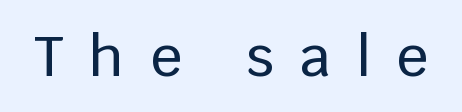
The image shows 56 px sans-serif type, upright; set unusually wide letter spacing (+0.45 em), not underlined; low stroke contrast and a large x-height.
